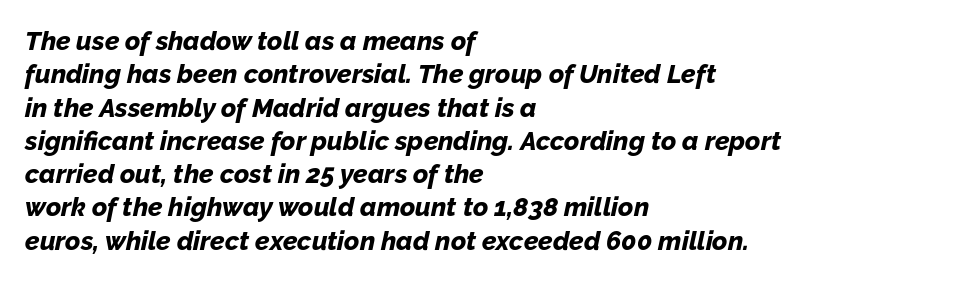
The image shows 26 px bold type, italic (leaning right); set left-aligned, normal line spacing (1.28x), normal letter spacing, not underlined.
